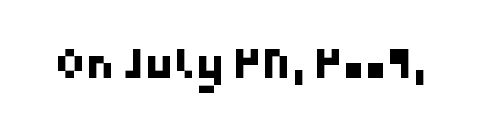
The image shows 47 px sans-serif type; set normal letter spacing, not underlined; low stroke contrast and a medium x-height.
